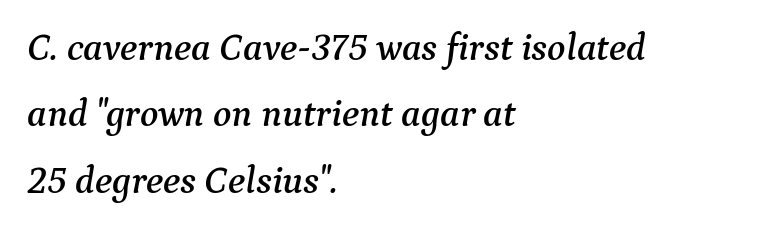
The image shows 38 px serif type, italic (leaning right); set left-aligned, line spacing 1.75x, normal letter spacing, not underlined; medium stroke contrast and a medium x-height.
